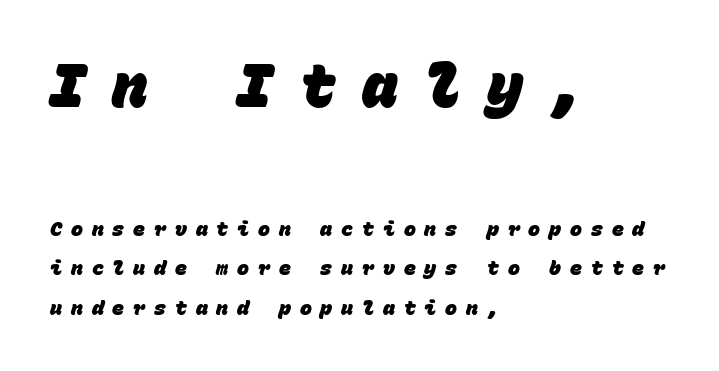
Q: Is the text bold? A: Yes.
Q: Is the typeface a serif or a sans-serif typeface? A: Sans-serif.
Q: Is the text underlined? A: No.
Q: How is the paragraph aligned? A: Left-aligned.
Q: Is the spacing between letters normal or unusually wide? A: Unusually wide.
Q: Is the spacing between lines tight, normal or loose? A: Loose.
Q: Which block of text is set in a larger size, the first (top) or the second (bottom)? A: The first (top) one.
Q: Width (condensed, normal, or wide)? A: Normal.
Q: Stroke contrast? A: Low.
Q: x-height? A: Large.
Q: Monospaced? A: Yes.
